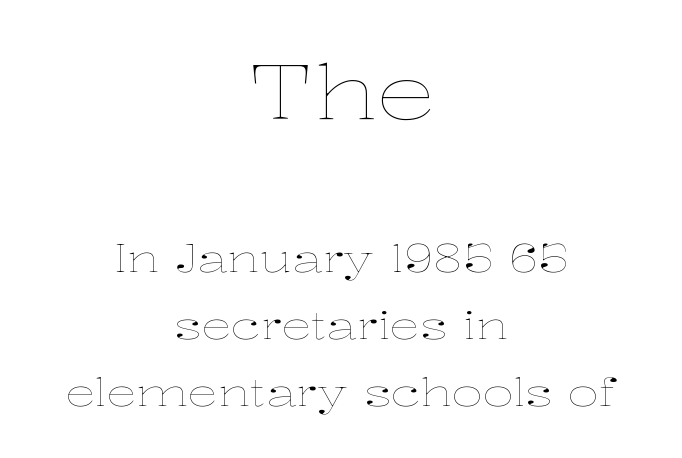
The image shows 75 px thin, wide type, upright; set centered, line spacing 1.76x, normal letter spacing, not underlined; the first (top) block is 1.97x larger; low stroke contrast and a medium x-height.
